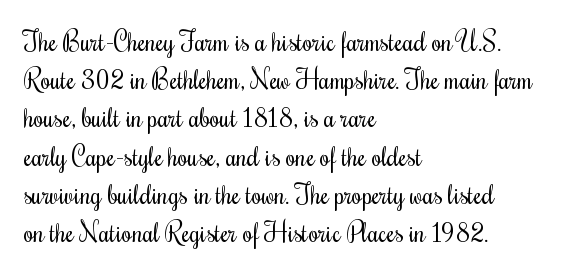
The image shows 26 px text type; set left-aligned, normal line spacing (1.47x), normal letter spacing, not underlined.
